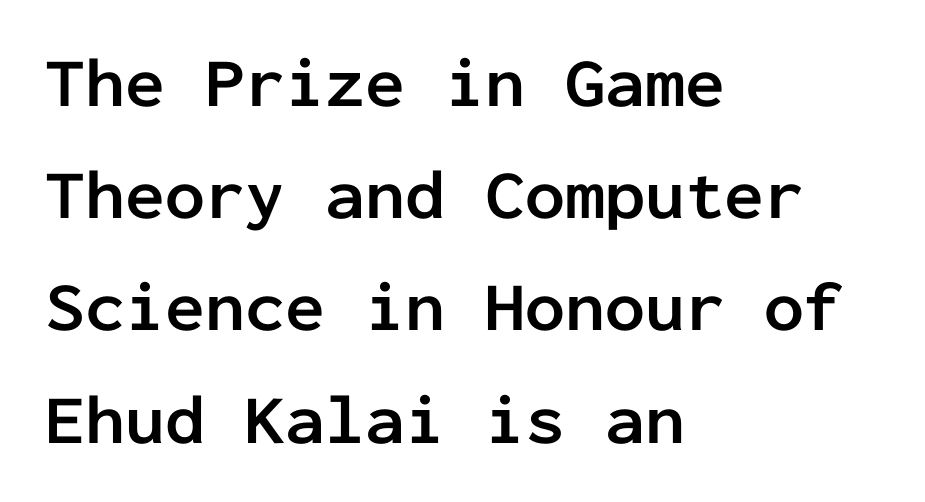
The image shows 71 px semibold sans-serif type, upright, monospaced; set left-aligned, normal line spacing (1.58x), normal letter spacing, not underlined; low stroke contrast and a medium x-height.
